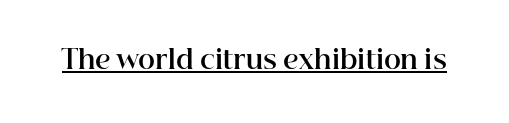
No extra tracking has been applied to these lines. Glance below the letters and you will spot a drawn line. Quick note: not italic, upright. The letters are bold, with thick, heavy strokes.
